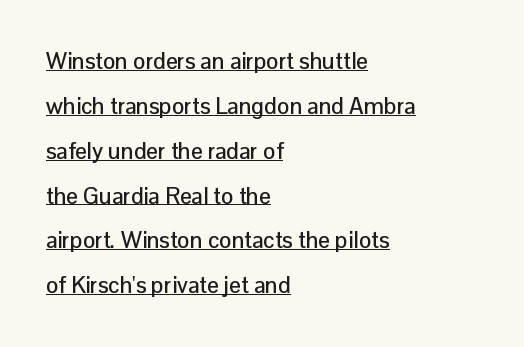
{"italic": "no", "underline": "yes", "align": "left", "line_spacing": "loose", "line_spacing_ratio": 1.95, "letter_spacing": "normal", "letter_spacing_em": 0.0, "glyph_px": 23}
